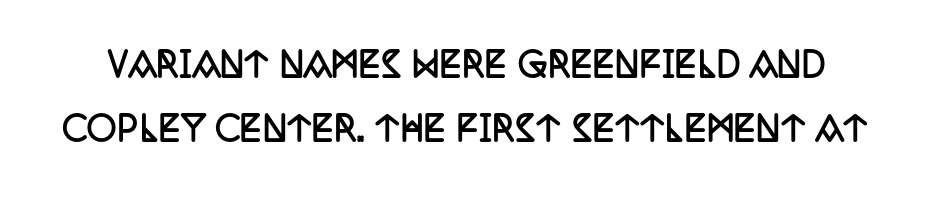
The image shows 33 px semibold, condensed serif type, upright; set loose line spacing (1.95x), normal letter spacing, not underlined; low stroke contrast and a large x-height.
